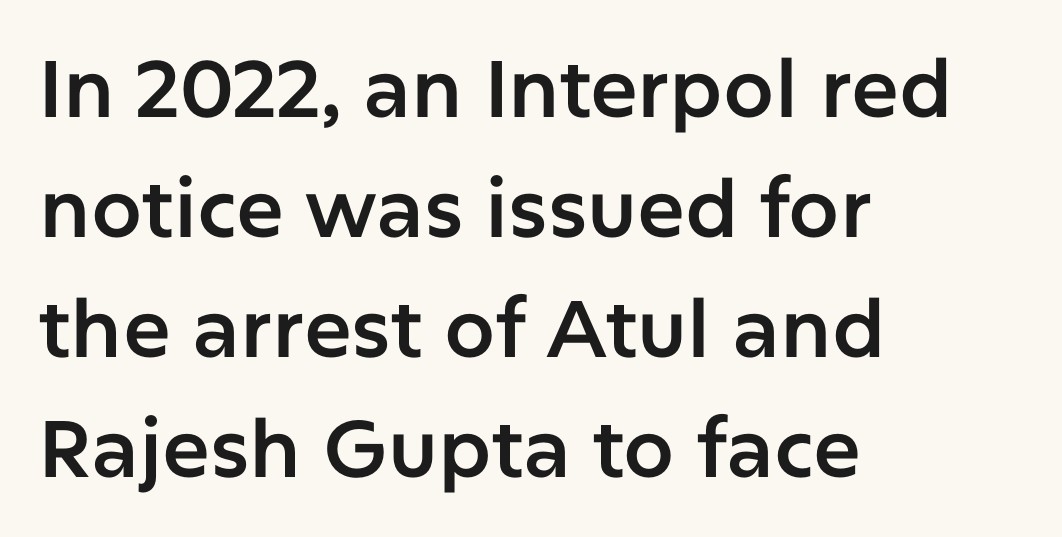
To sum up the face: it is a sans, with no serifs. Plain, unruled lines of type. The rows are spaced the way most documents space them. The letters stand straight up with perfectly vertical stems. A student would call this left alignment; a typographer would say flush left, rag right. Here the glyphs are tracked normally, forming tight word shapes.
